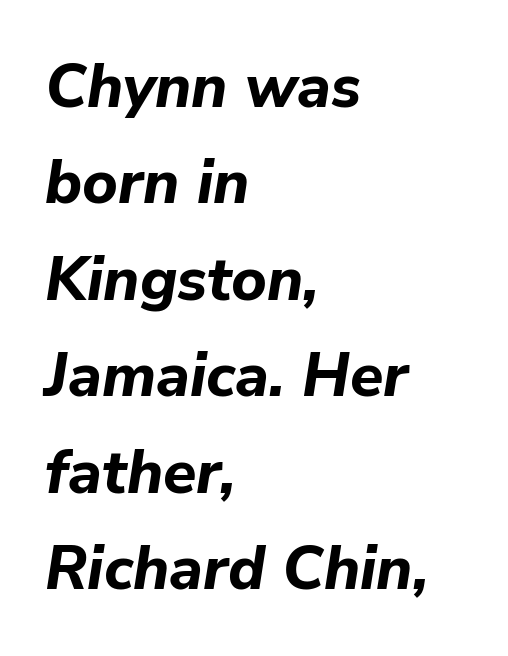
The face used here is proportionally spaced, like ordinary book or web type. Each line starts at the same left margin while the right side varies. Caption: bold face, heavy strokes. Regular leading.
